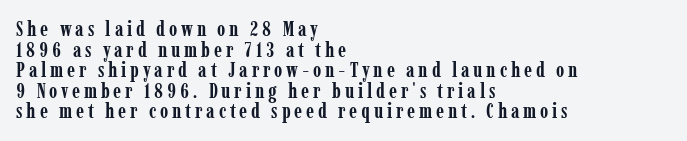
{"italic": "no", "bold": "yes", "underline": "no", "align": "left", "line_spacing": "tight", "line_spacing_ratio": 0.98, "glyph_px": 21}
